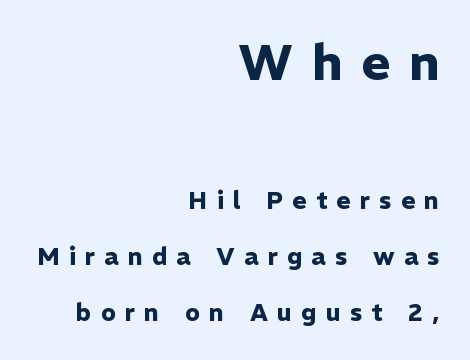
{"serif": "no", "italic": "no", "bold": "yes", "weight": "heavy", "width": "normal", "stroke_contrast": "low", "x_height": "medium", "monospaced": "no", "underline": "no", "align": "right", "line_spacing": "loose", "line_spacing_ratio": 2.34, "letter_spacing": "wide", "letter_spacing_em": 0.39, "larger_block": "first", "size_ratio": 2.04, "glyph_px": 49}
